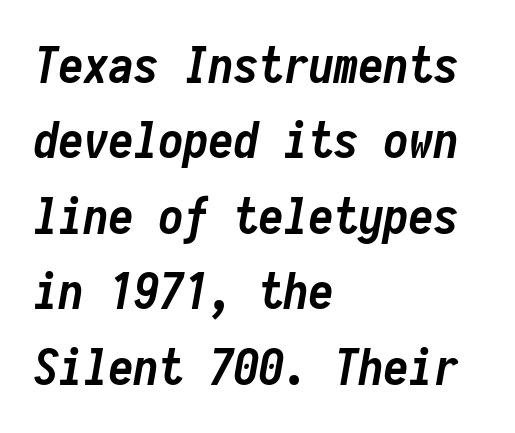
The image shows 50 px semibold, condensed type, italic (leaning right), monospaced; set left-aligned, normal line spacing (1.51x), normal letter spacing, not underlined; low stroke contrast and a medium x-height.
